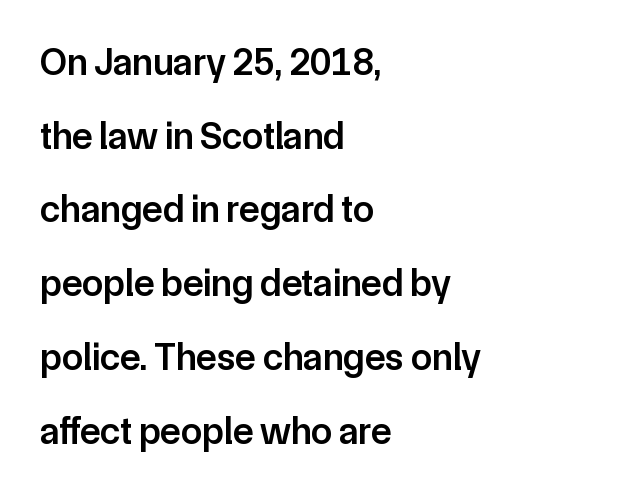
{"serif": "no", "italic": "no", "bold": "semi", "weight": "semibold", "width": "normal", "stroke_contrast": "low", "x_height": "medium", "monospaced": "no", "underline": "no", "align": "left", "line_spacing": "loose", "line_spacing_ratio": 1.94, "letter_spacing": "normal", "letter_spacing_em": 0.0, "glyph_px": 38}
